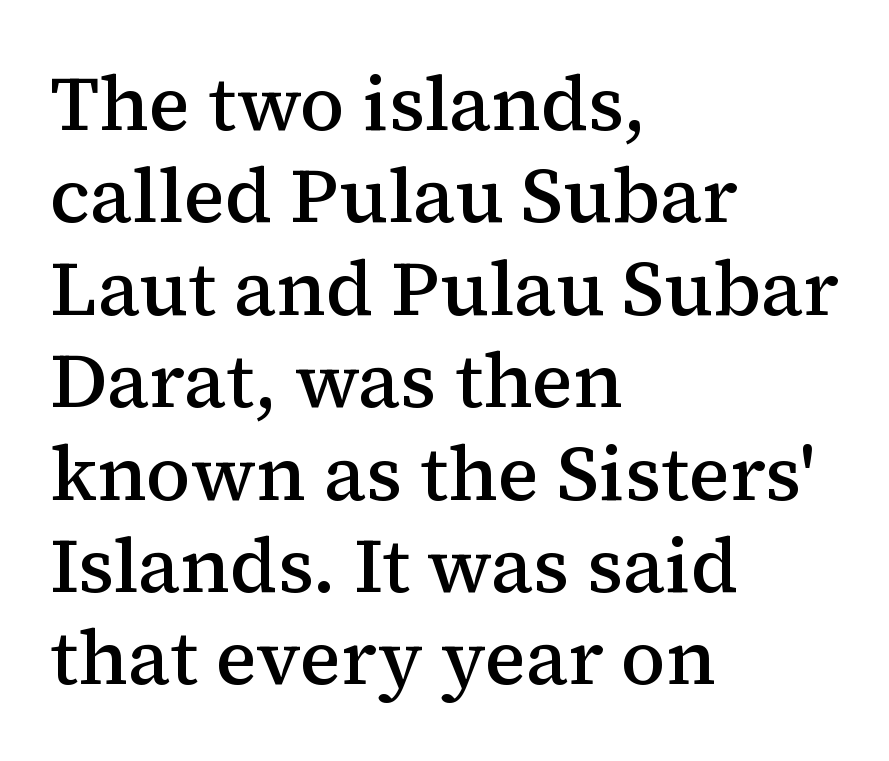
Q: Is the text bold? A: Semi-bold.
Q: Is the text italic (slanted)? A: No, it is upright.
Q: Is the typeface a serif or a sans-serif typeface? A: Serif.
Q: Is the text underlined? A: No.
Q: How is the paragraph aligned? A: Left-aligned.
Q: Is the spacing between letters normal or unusually wide? A: Normal.
Q: Width (condensed, normal, or wide)? A: Normal.
Q: Stroke contrast? A: Medium.
Q: x-height? A: Medium.
Q: Monospaced? A: No.
